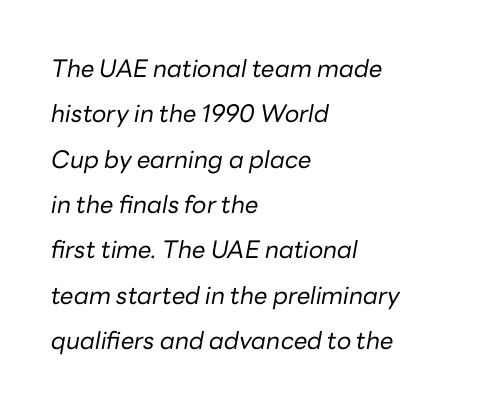
{"italic": "yes", "lean": "right", "slant_degrees": 10, "bold": "no", "underline": "no", "align": "left", "line_spacing_ratio": 1.89, "letter_spacing": "normal", "letter_spacing_em": 0.0, "glyph_px": 24}
